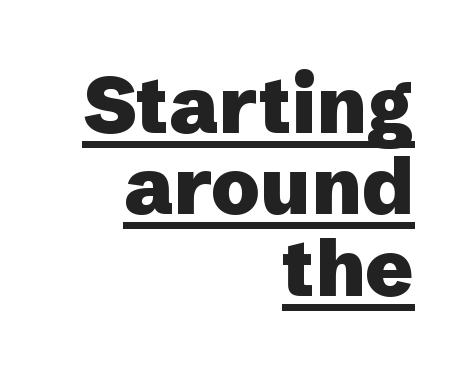
Q: Is the text bold? A: Yes.
Q: Is the text italic (slanted)? A: No, it is upright.
Q: Is the typeface a serif or a sans-serif typeface? A: Sans-serif.
Q: Is the text underlined? A: Yes.
Q: How is the paragraph aligned? A: Right-aligned.
Q: Is the spacing between letters normal or unusually wide? A: Normal.
Q: Is the spacing between lines tight, normal or loose? A: Tight.
Q: Width (condensed, normal, or wide)? A: Normal.
Q: Stroke contrast? A: Low.
Q: x-height? A: Medium.
Q: Monospaced? A: No.
